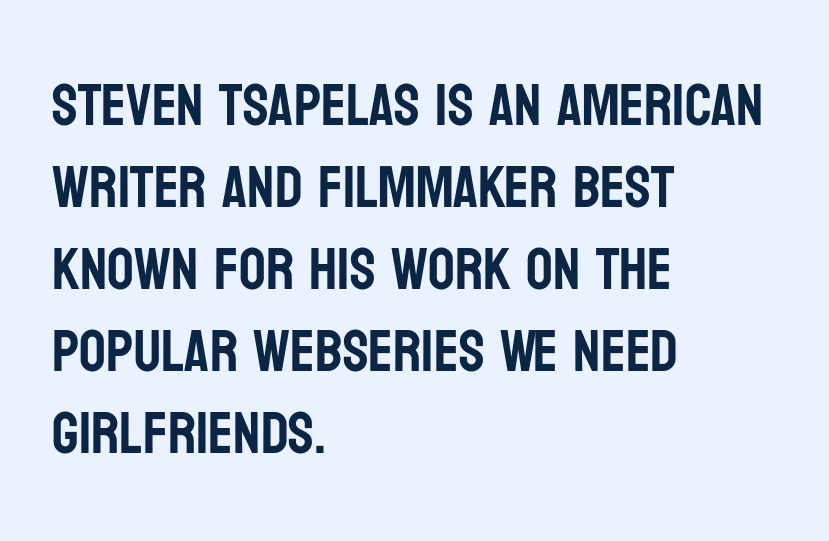
The image shows 59 px condensed sans-serif type, upright; set left-aligned, normal line spacing (1.39x), normal letter spacing, not underlined; low stroke contrast and a large x-height.
